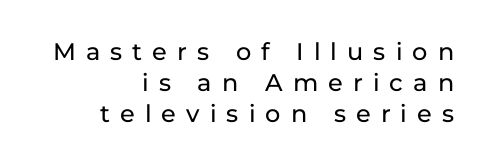
Q: Is the text italic (slanted)? A: No, it is upright.
Q: Is the text underlined? A: No.
Q: How is the paragraph aligned? A: Right-aligned.
Q: Is the spacing between letters normal or unusually wide? A: Unusually wide.
Q: Is the spacing between lines tight, normal or loose? A: Normal.
